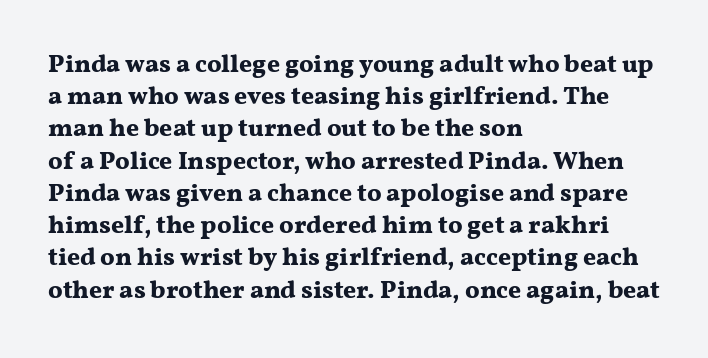
{"italic": "no", "bold": "yes", "underline": "no", "align": "left", "line_spacing": "normal", "line_spacing_ratio": 1.29, "letter_spacing": "normal", "letter_spacing_em": 0.0, "glyph_px": 25}
